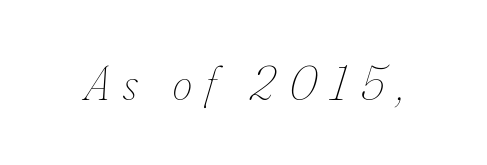
{"italic": "yes", "lean": "right", "slant_degrees": 16, "bold": "no", "weight": "thin", "width": "condensed", "stroke_contrast": "low", "x_height": "small", "monospaced": "no", "underline": "no", "letter_spacing": "wide", "letter_spacing_em": 0.28, "glyph_px": 49}
